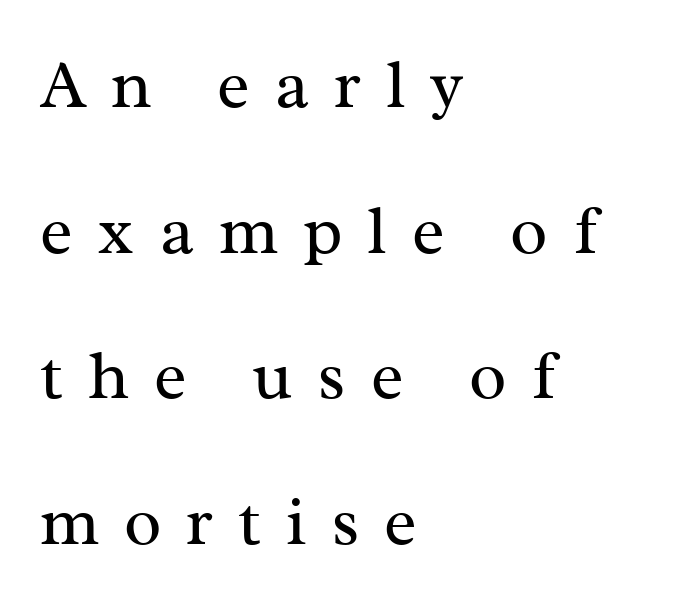
Note the varied advance widths — an 'i' is clearly narrower than an 'm'. The rendering shows small feet on the letterforms — a serif design. Horizontal bands of white between lines are thick stripes. This reads as an unemphasized weight, regular at the heaviest. If you drew a line through each stem, it would be perfectly vertical. Horizontal alignment here is leftward, the default for most running prose.
